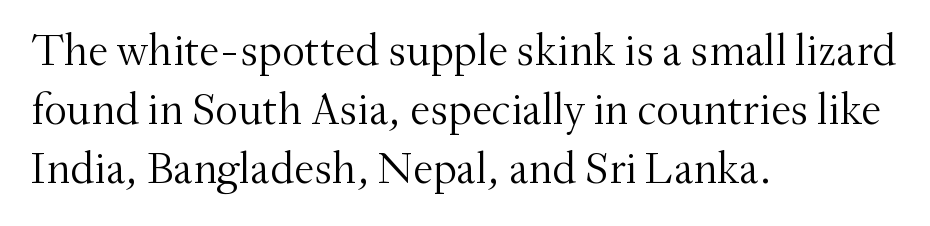
{"serif": "yes", "italic": "no", "bold": "no", "weight": "light", "width": "normal", "stroke_contrast": "medium", "x_height": "small", "monospaced": "no", "underline": "no", "align": "left", "line_spacing": "normal", "line_spacing_ratio": 1.31, "letter_spacing": "normal", "letter_spacing_em": 0.0, "glyph_px": 45}
